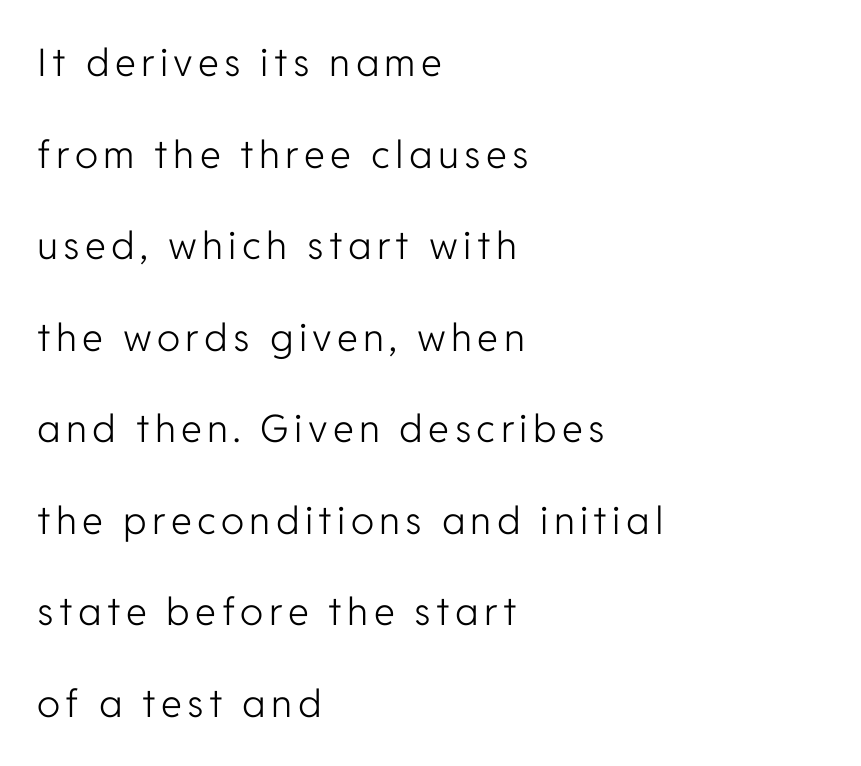
{"serif": "no", "italic": "no", "bold": "no", "weight": "light", "width": "normal", "stroke_contrast": "low", "x_height": "medium", "monospaced": "no", "underline": "no", "align": "left", "line_spacing": "loose", "line_spacing_ratio": 2.41, "glyph_px": 38}
